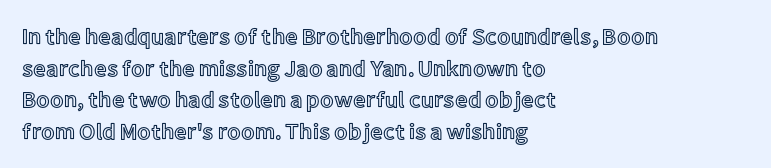
Ordinary non-slanted type is in use. Letter spacing: default. This sample is left-justified, so line endings fall wherever the words run out. Underline: absent. Successive baselines arrive at the customary interval.
